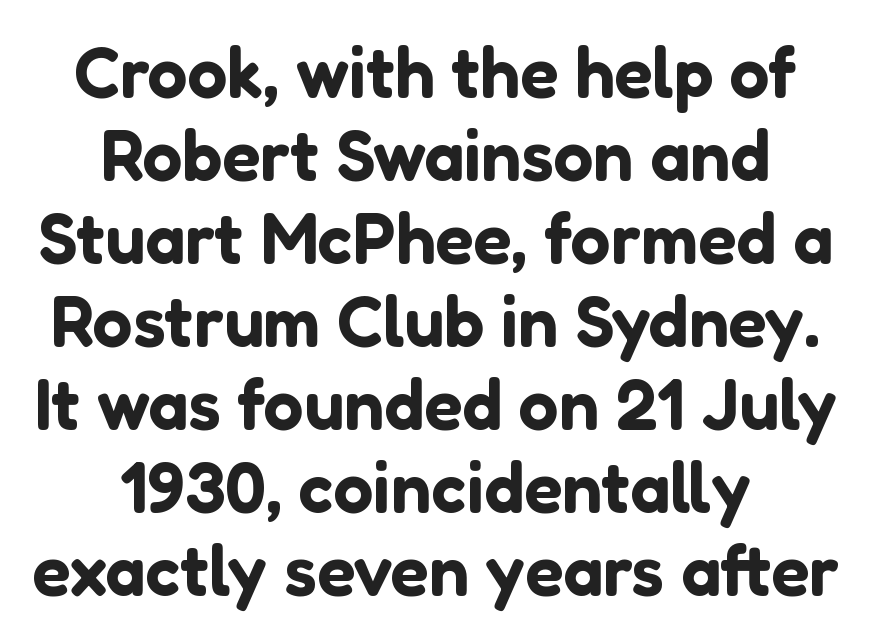
{"serif": "no", "italic": "no", "width": "normal", "stroke_contrast": "low", "x_height": "medium", "monospaced": "no", "underline": "no", "align": "center", "line_spacing_ratio": 1.17, "letter_spacing": "normal", "letter_spacing_em": 0.0, "glyph_px": 71}
